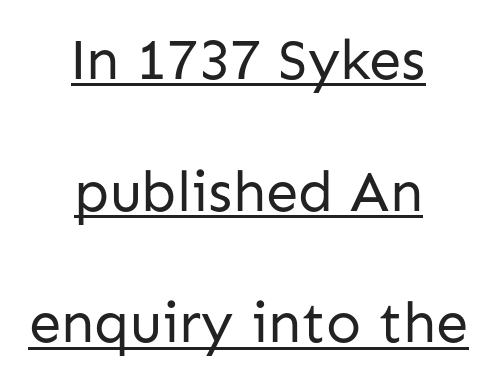
A centered setting, common on invitations and titles, is used for this passage. The strokes are not fattened; the text isn't bold. Default kerning and tracking; the words read as compact shapes. Type style note: lacks serifs.
